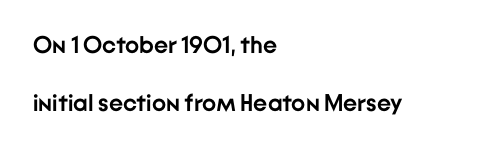
Q: Is the text bold? A: Yes.
Q: Is the text italic (slanted)? A: No, it is upright.
Q: Is the text underlined? A: No.
Q: How is the paragraph aligned? A: Left-aligned.
Q: Is the spacing between letters normal or unusually wide? A: Normal.
Q: Is the spacing between lines tight, normal or loose? A: Loose.
